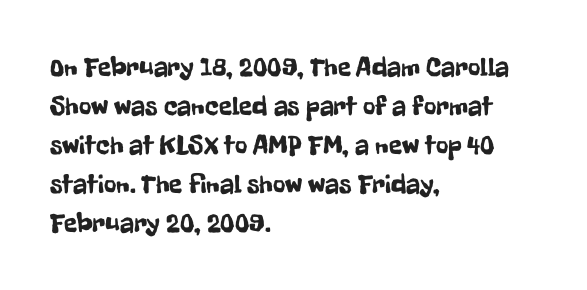
The image shows 27 px text type, upright; set left-aligned, normal line spacing (1.44x), normal letter spacing, not underlined.
